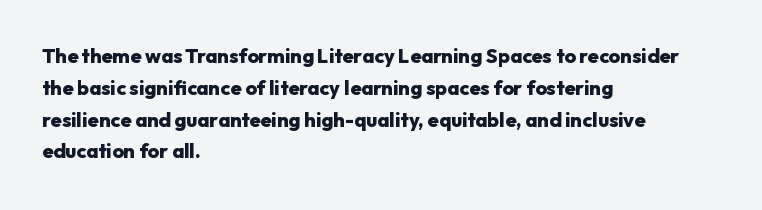
Upright lettering throughout. The foot of each line stays bare and open. Line spacing here is normal. The letters sit at their default tracking, neither squeezed nor spread. The setting favours the left margin, as ordinary paragraphs usually do. These words are printed bold, with thick strokes throughout.
